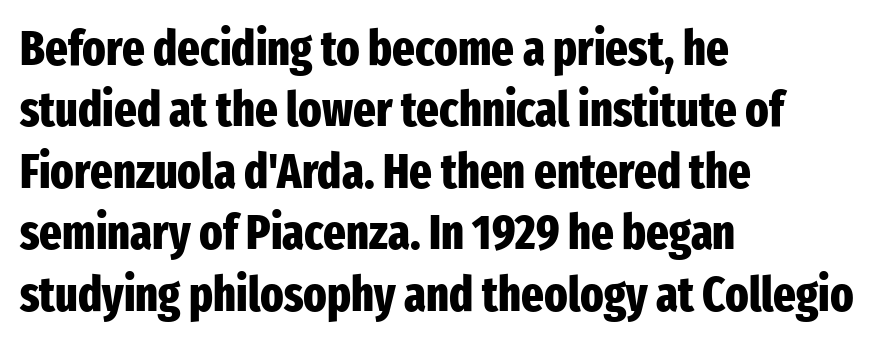
{"serif": "no", "italic": "no", "bold": "yes", "weight": "heavy", "width": "condensed", "stroke_contrast": "low", "x_height": "medium", "monospaced": "no", "underline": "no", "align": "left", "line_spacing": "normal", "line_spacing_ratio": 1.28, "letter_spacing": "normal", "letter_spacing_em": 0.0, "glyph_px": 48}
